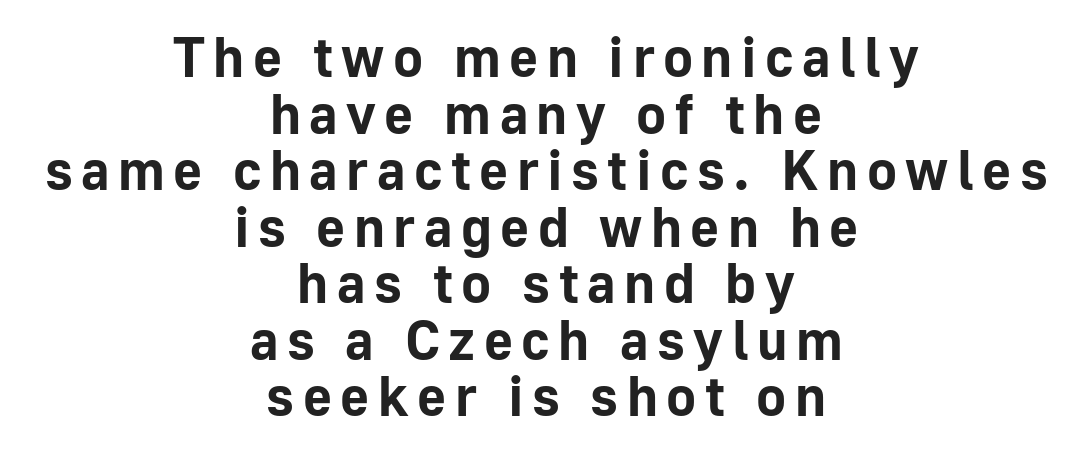
Each row of text sits above clean, open space. Upright lettering throughout. Observe the absence of serifs on each vertical stroke in this sample. Note the varied advance widths — an 'i' is clearly narrower than an 'm'.
